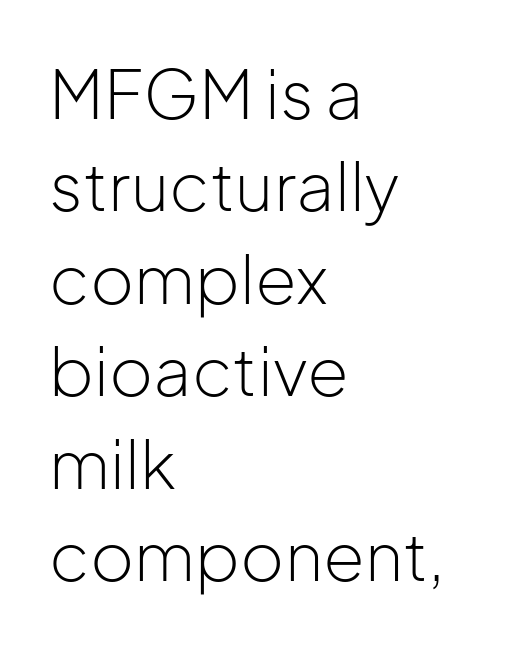
The face used here is proportionally spaced, like ordinary book or web type. This is roman type, the default non-slanted kind. Typeset ragged right — the left edge is the straight one. Stroke mass is kept to a normal reading level or below. This rendering employs a face without finishing strokes, i.e., a sans-serif.
